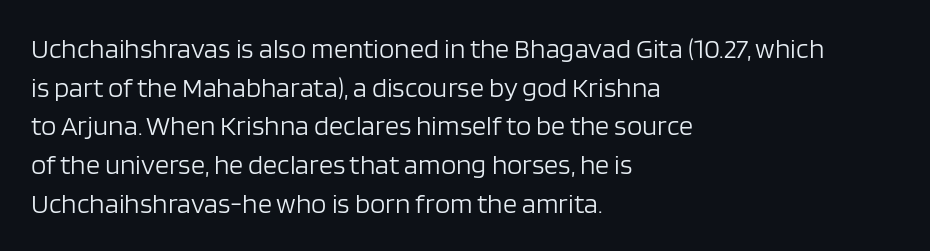
Look at the bottom of the vertical strokes: they stop flat, with no serifs. No word sits above an underline. Is this a heavy cut? Hardly; it is regular or lighter. Look at the tracking — it's just the regular setting, nothing added. The letters advance in unequal steps, a hallmark of proportional type.
